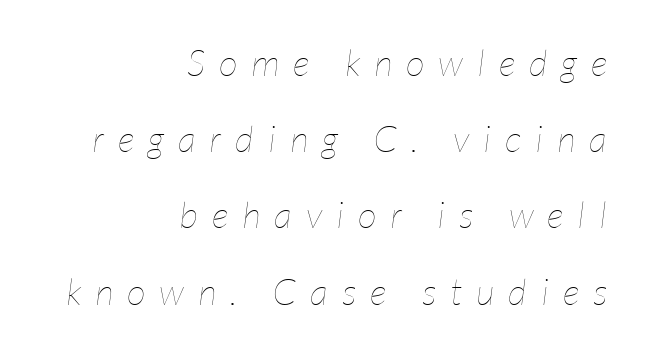
{"italic": "yes", "lean": "right", "slant_degrees": 7, "bold": "no", "weight": "thin", "width": "condensed", "stroke_contrast": "low", "x_height": "medium", "monospaced": "no", "underline": "no", "align": "right", "line_spacing": "loose", "line_spacing_ratio": 2.06, "letter_spacing": "wide", "letter_spacing_em": 0.38, "glyph_px": 37}
